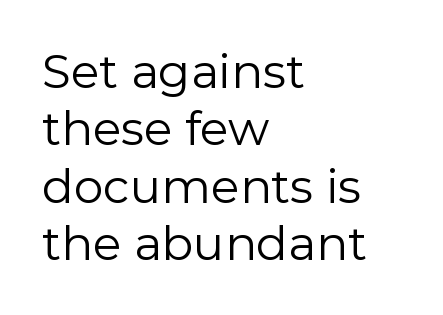
{"serif": "no", "italic": "no", "bold": "no", "weight": "regular", "width": "normal", "stroke_contrast": "low", "x_height": "medium", "monospaced": "no", "underline": "no", "align": "left", "line_spacing_ratio": 1.22, "letter_spacing": "normal", "letter_spacing_em": 0.0, "glyph_px": 47}
